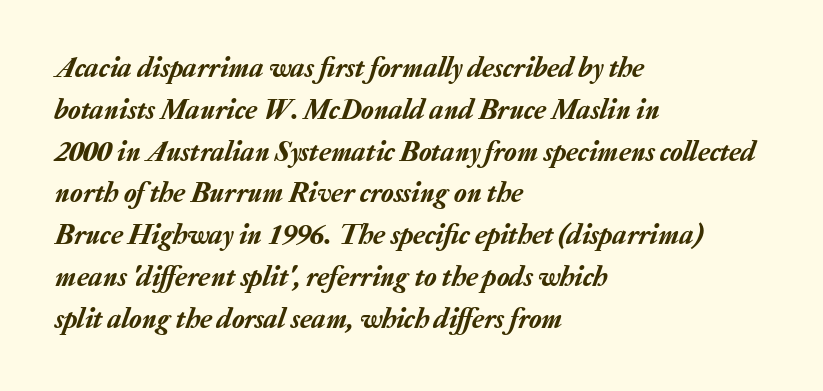
The image shows 29 px text type, italic (leaning right); set left-aligned, normal line spacing (1.44x), normal letter spacing, not underlined; low stroke contrast and a medium x-height.
